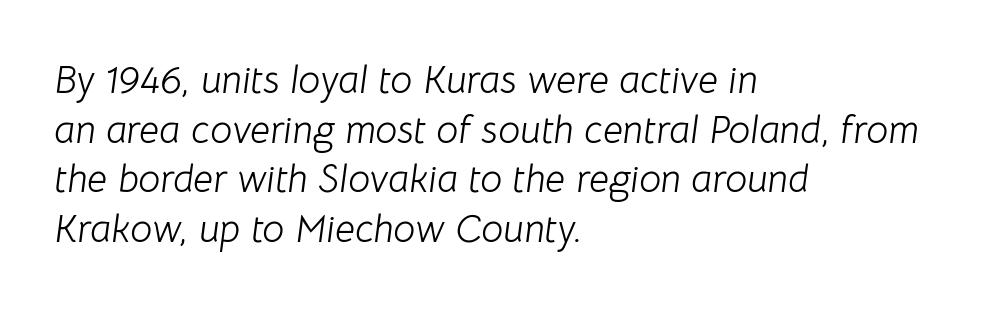
The image shows 39 px light type, italic (leaning right); set left-aligned, normal line spacing (1.27x), normal letter spacing, not underlined; low stroke contrast and a medium x-height.
